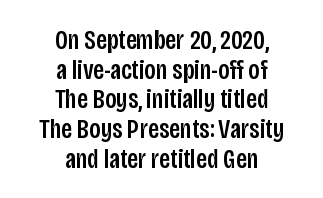
Q: Is the text italic (slanted)? A: No, it is upright.
Q: Is the typeface a serif or a sans-serif typeface? A: Sans-serif.
Q: Is the text underlined? A: No.
Q: How is the paragraph aligned? A: Centered.
Q: Is the spacing between letters normal or unusually wide? A: Normal.
Q: Is the spacing between lines tight, normal or loose? A: Tight.
Q: Width (condensed, normal, or wide)? A: Condensed.
Q: Stroke contrast? A: Low.
Q: x-height? A: Large.
Q: Monospaced? A: No.
